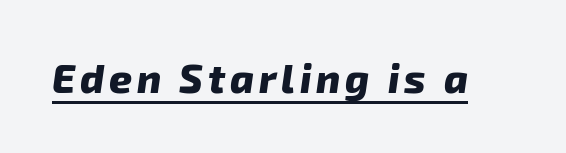
Check the space under the baseline: a stroke is drawn there. The face used here is proportionally spaced, like ordinary book or web type. Nothing sits at the stroke ends, so this counts as sans-serif. Stroke thickness is high; the sample reads as a true bold.
